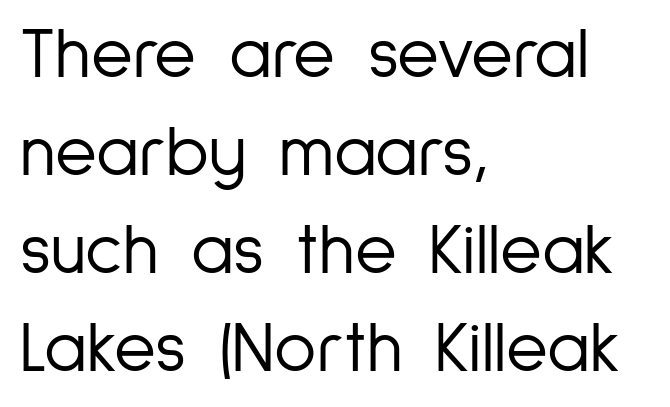
The image shows 72 px light, condensed sans-serif type, upright; set left-aligned, normal line spacing (1.36x), normal letter spacing, not underlined; low stroke contrast and a medium x-height.
